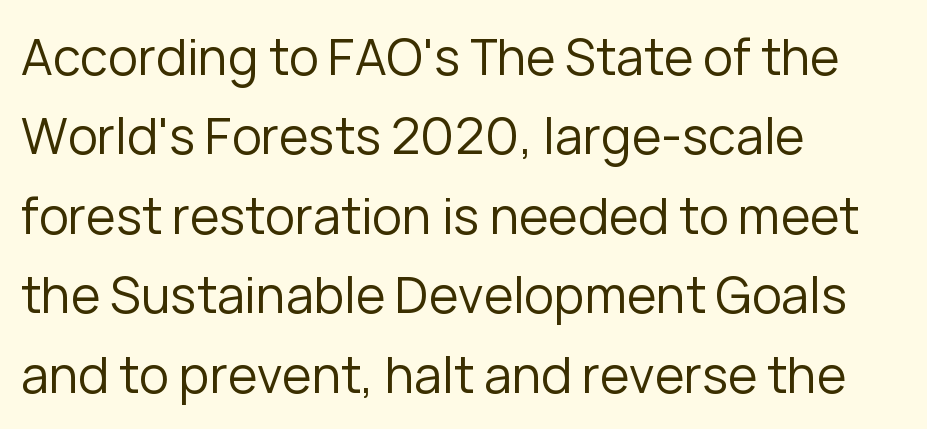
The typesetting does not lean heavy: it is not bold. The passage is arranged the way most books set body copy — flush left. Leading matches the norm, producing a regular column. These lines are rendered in a variable-pitch font. There is no visible air inserted between adjacent glyphs.
